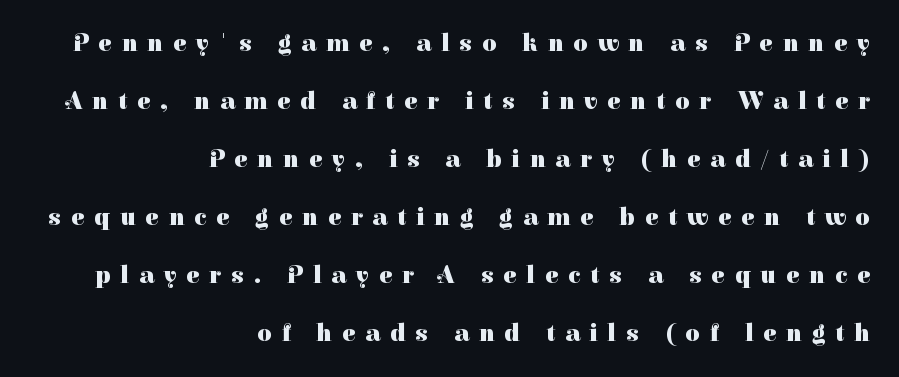
The image shows 25 px bold type, upright; set right-aligned, loose line spacing (2.32x), unusually wide letter spacing (+0.39 em), not underlined.
